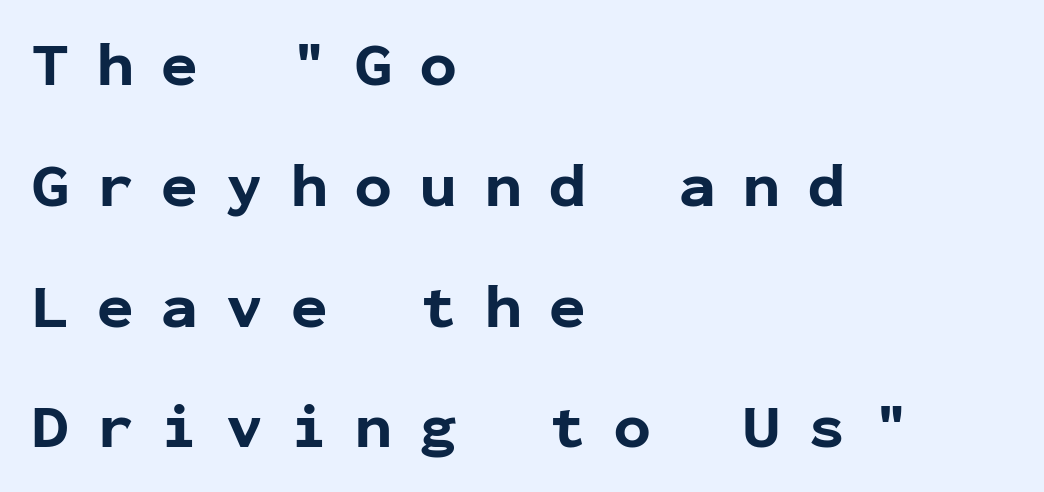
{"serif": "no", "italic": "no", "bold": "yes", "weight": "bold", "width": "normal", "stroke_contrast": "low", "x_height": "medium", "monospaced": "yes", "underline": "no", "align": "left", "line_spacing": "loose", "line_spacing_ratio": 1.98, "letter_spacing": "wide", "letter_spacing_em": 0.46, "glyph_px": 61}
